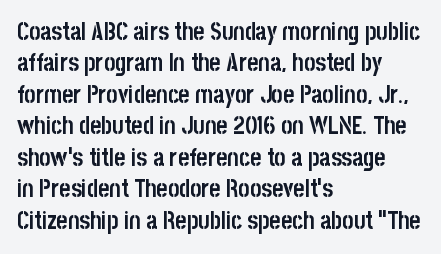
The image shows 24 px bold type, upright; set left-aligned, normal line spacing (1.31x), normal letter spacing, not underlined.
